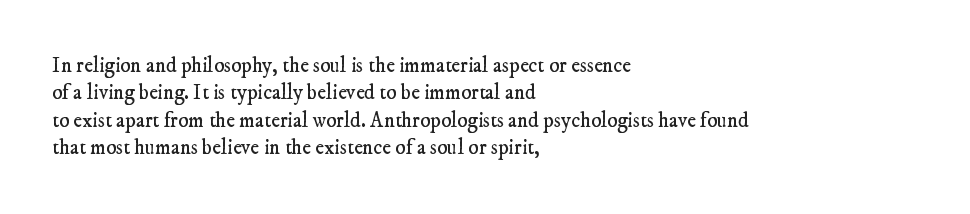
Is there much room between lines? A standard amount, neither cramped nor airy. You could call the tracking neutral — neither tight nor loose. The typesetter chose a ragged-right arrangement here. Only glyphs here, with clear space below each row. The weight would be labelled regular, book, light, or lighter still.
